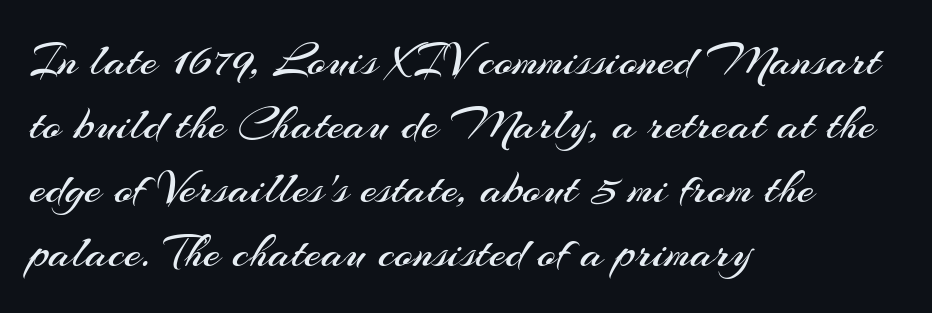
The image shows 48 px regular-weight sans-serif type; set left-aligned, normal line spacing (1.33x), normal letter spacing, not underlined; medium stroke contrast and a small x-height.
